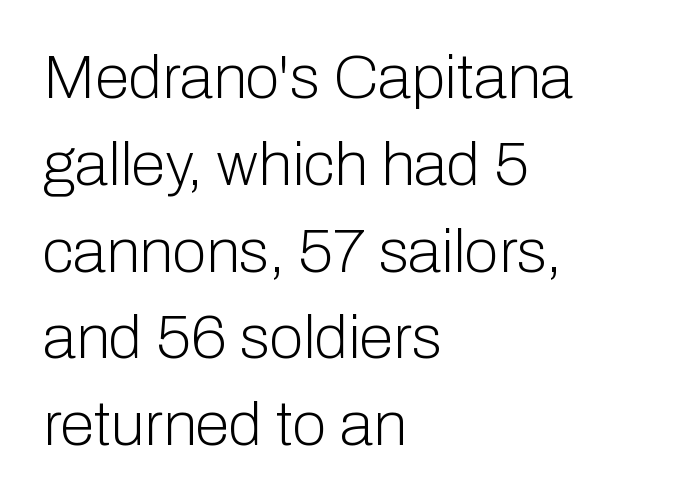
{"serif": "no", "italic": "no", "bold": "no", "weight": "light", "width": "normal", "stroke_contrast": "low", "x_height": "medium", "monospaced": "no", "underline": "no", "align": "left", "line_spacing": "normal", "line_spacing_ratio": 1.4, "letter_spacing": "normal", "letter_spacing_em": 0.0, "glyph_px": 62}
